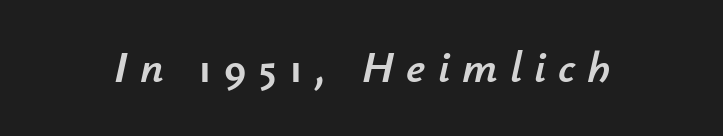
A typesetter would call this proportional, since set widths differ per character. Check under the words: just untouched page. Words appear elongated and porous because spacing is wide. The rendering applies a slant to the glyphs.
